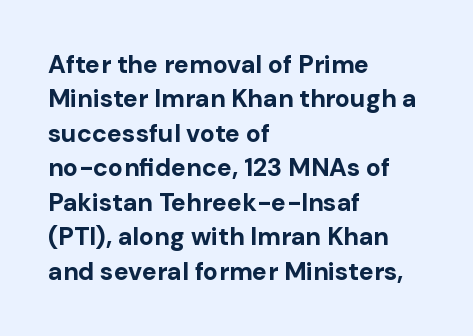
Q: Is the text bold? A: Yes.
Q: Is the text italic (slanted)? A: No, it is upright.
Q: Is the text underlined? A: No.
Q: How is the paragraph aligned? A: Left-aligned.
Q: Is the spacing between letters normal or unusually wide? A: Normal.
Q: Is the spacing between lines tight, normal or loose? A: Normal.
